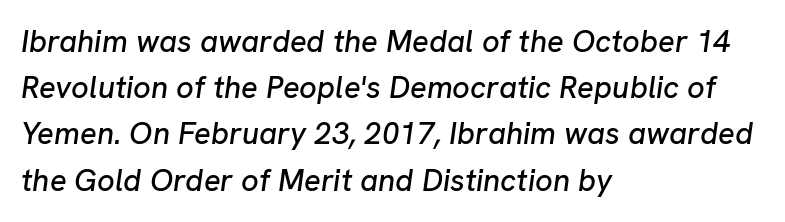
{"italic": "yes", "lean": "right", "slant_degrees": 8, "width": "normal", "stroke_contrast": "low", "x_height": "medium", "monospaced": "no", "underline": "no", "align": "left", "line_spacing": "normal", "line_spacing_ratio": 1.49, "letter_spacing": "normal", "letter_spacing_em": 0.0, "glyph_px": 31}
